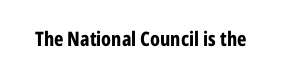
The image shows 20 px bold type, upright; set normal letter spacing, not underlined.
